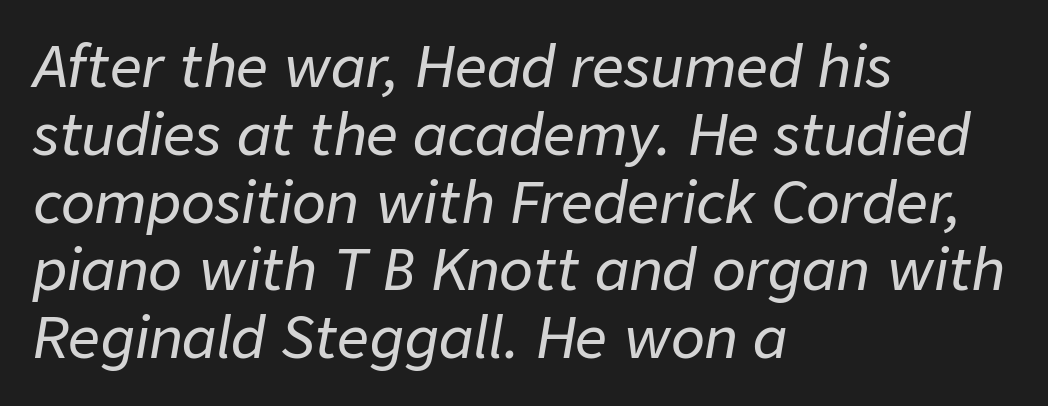
The passage is arranged the way most books set body copy — flush left. Spacing verdict: proportional, widths tailored to each character. Each row of text sits above clean, open space. The lettering tilts uniformly, giving the passage an italic look. What stands out about the letter spacing? Nothing — it is the standard amount.
